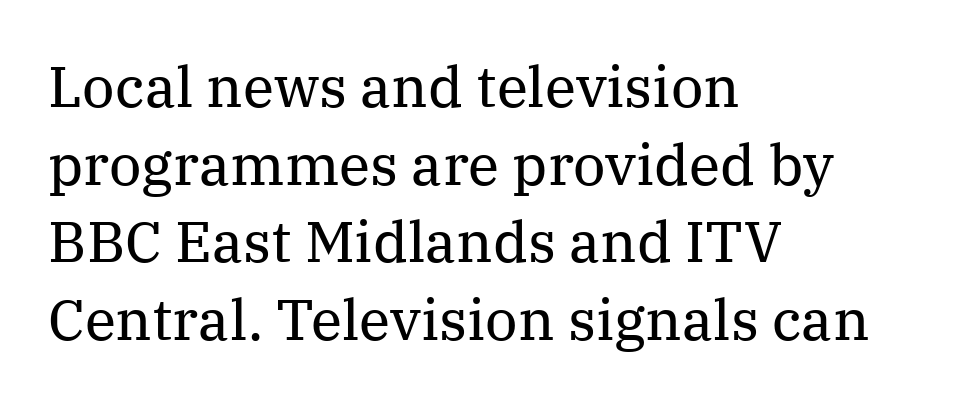
The image shows 57 px regular-weight serif type, upright; set left-aligned, normal line spacing (1.36x), normal letter spacing, not underlined; medium stroke contrast and a medium x-height.
